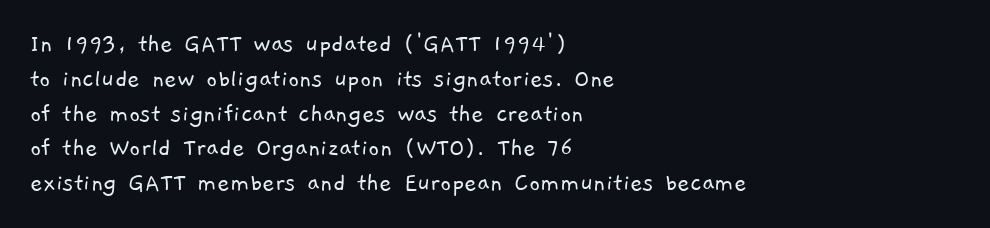
{"bold": "no", "underline": "no", "align": "left", "line_spacing": "normal", "line_spacing_ratio": 1.29, "letter_spacing": "normal", "letter_spacing_em": 0.0, "glyph_px": 27}
